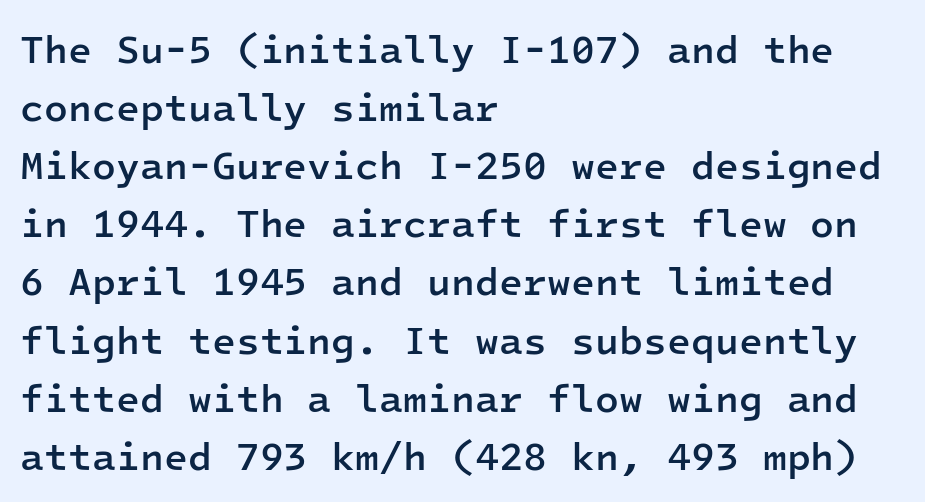
{"serif": "no", "italic": "no", "bold": "semi", "weight": "semibold", "width": "normal", "stroke_contrast": "low", "x_height": "medium", "monospaced": "yes", "underline": "no", "align": "left", "line_spacing": "normal", "line_spacing_ratio": 1.49, "letter_spacing": "normal", "letter_spacing_em": 0.0, "glyph_px": 39}
